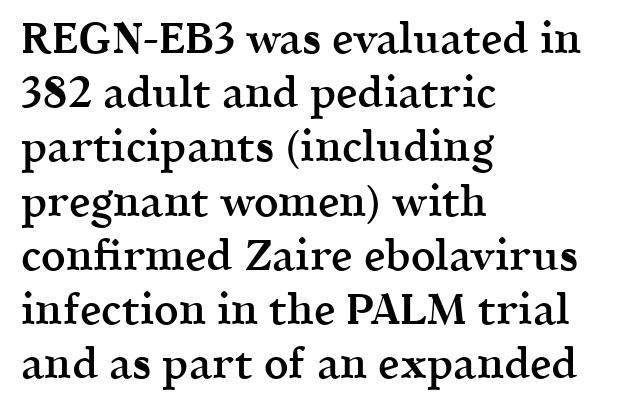
{"serif": "yes", "italic": "no", "bold": "semi", "weight": "semibold", "width": "normal", "x_height": "medium", "monospaced": "no", "underline": "no", "align": "left", "line_spacing": "normal", "line_spacing_ratio": 1.26, "letter_spacing": "normal", "letter_spacing_em": 0.0, "glyph_px": 43}
